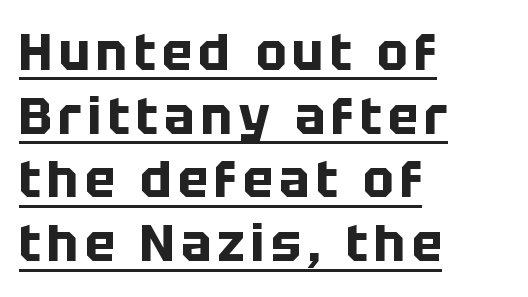
{"serif": "no", "italic": "no", "bold": "yes", "weight": "bold", "width": "normal", "stroke_contrast": "low", "x_height": "large", "monospaced": "no", "underline": "yes", "align": "left", "line_spacing": "normal", "line_spacing_ratio": 1.25, "glyph_px": 51}
